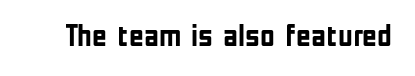
Is the letter spacing exaggerated? No — it looks like the ordinary default. The characters display no serif detailing; their extremities are plain. The space beneath each line is pristine and unruled. Think of a printed novel: that variable character pitch is what you see here.
